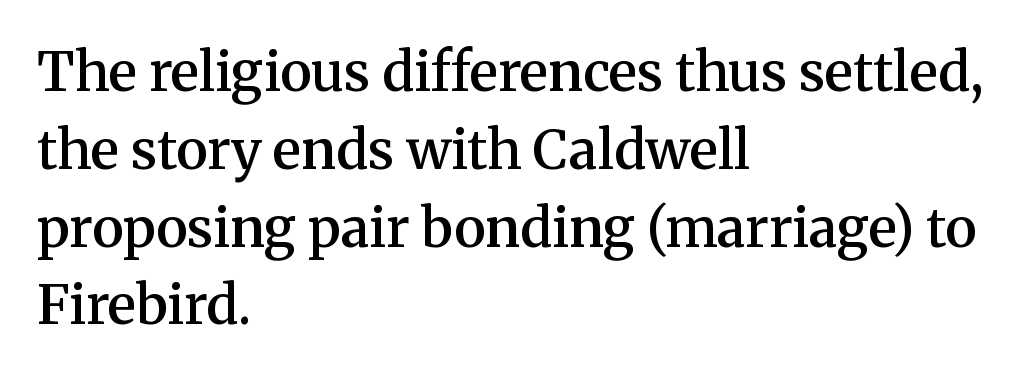
The image shows 54 px semibold serif type, upright; set left-aligned, normal line spacing (1.44x), normal letter spacing, not underlined; medium stroke contrast and a medium x-height.
